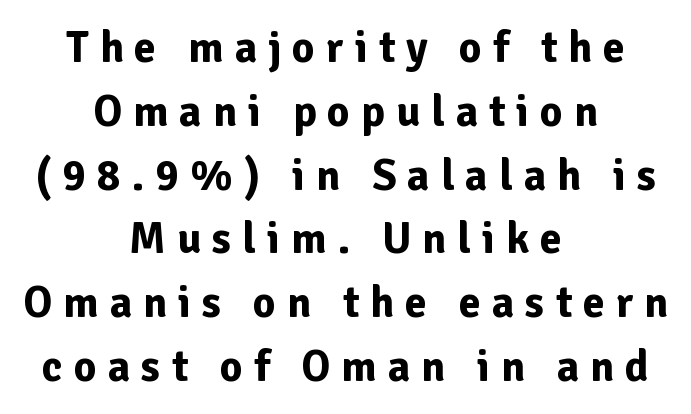
The image shows 44 px bold sans-serif type, upright; set centered, normal line spacing (1.45x), unusually wide letter spacing (+0.25 em), not underlined; low stroke contrast and a medium x-height.
